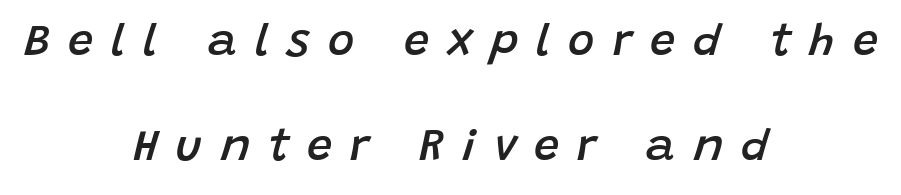
Q: Is the text bold? A: Semi-bold.
Q: Is the text italic (slanted)? A: Yes, it leans right by about 15 degrees.
Q: Is the text underlined? A: No.
Q: How is the paragraph aligned? A: Centered.
Q: Is the spacing between letters normal or unusually wide? A: Unusually wide.
Q: Is the spacing between lines tight, normal or loose? A: Loose.
Q: Width (condensed, normal, or wide)? A: Normal.
Q: Stroke contrast? A: Low.
Q: x-height? A: Large.
Q: Monospaced? A: No.
